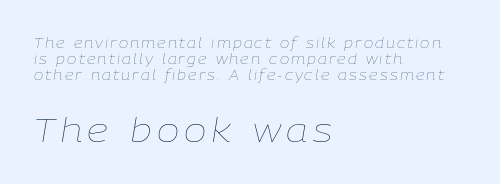
{"italic": "yes", "lean": "right", "slant_degrees": 9, "bold": "no", "weight": "thin", "width": "normal", "stroke_contrast": "low", "x_height": "medium", "monospaced": "no", "underline": "no", "align": "left", "line_spacing": "tight", "line_spacing_ratio": 1.13, "larger_block": "second", "size_ratio": 2.43, "glyph_px": 34}
